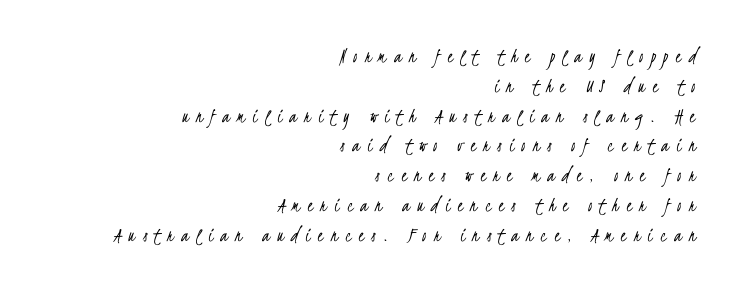
The image shows 21 px text type; set right-aligned, normal line spacing (1.42x), unusually wide letter spacing (+0.36 em), not underlined.
